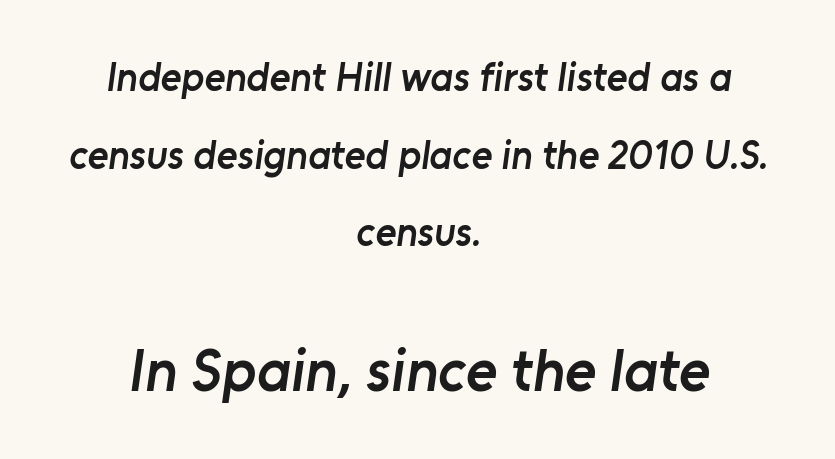
{"serif": "no", "bold": "semi", "weight": "semibold", "width": "normal", "stroke_contrast": "low", "x_height": "medium", "monospaced": "no", "underline": "no", "align": "center", "line_spacing": "loose", "line_spacing_ratio": 1.94, "letter_spacing": "normal", "letter_spacing_em": 0.0, "larger_block": "second", "size_ratio": 1.5, "glyph_px": 60}
